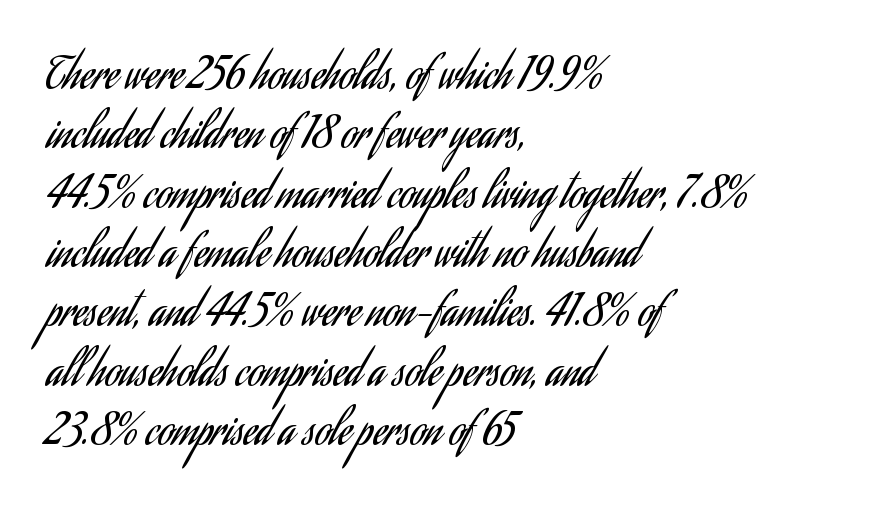
The image shows 43 px regular-weight, condensed sans-serif type; set left-aligned, normal line spacing (1.38x), normal letter spacing, not underlined; low stroke contrast and a small x-height.
